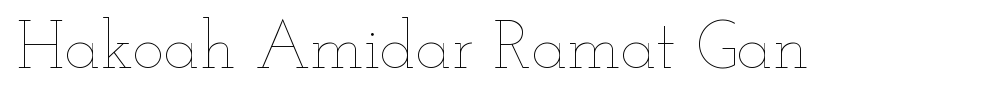
The image shows 67 px thin, wide type, upright; set normal letter spacing, not underlined; low stroke contrast and a small x-height.
